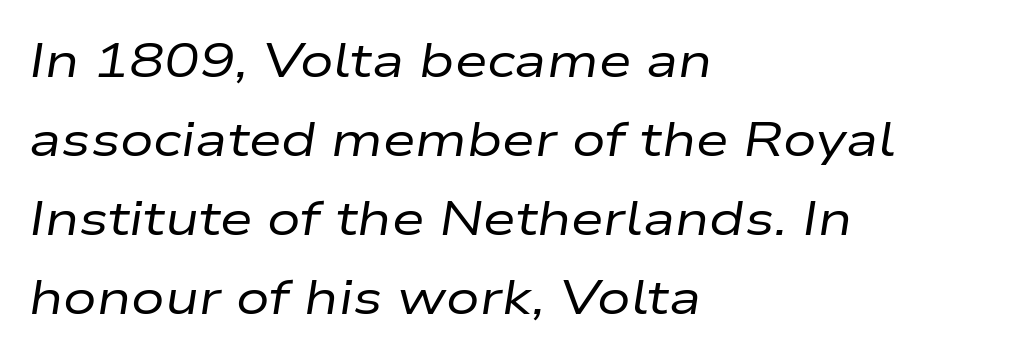
Q: Is the text bold? A: No.
Q: Is the text italic (slanted)? A: Yes, it leans right by about 9 degrees.
Q: Is the text underlined? A: No.
Q: How is the paragraph aligned? A: Left-aligned.
Q: Is the spacing between letters normal or unusually wide? A: Normal.
Q: Is the spacing between lines tight, normal or loose? A: Normal.
Q: Width (condensed, normal, or wide)? A: Wide.
Q: Stroke contrast? A: Low.
Q: x-height? A: Medium.
Q: Monospaced? A: No.
